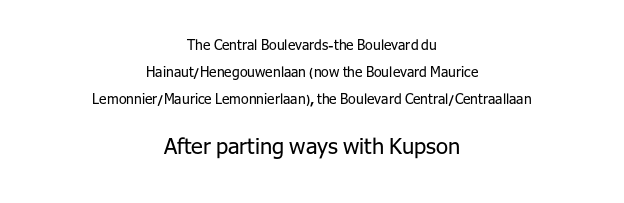
If you squint, the bottom block still reads clearly — it's the larger of the two. Any mark beneath the type? The region is blank. This reads as an unemphasized weight, regular at the heaviest. Horizontal alignment here is central, giving a formal, balanced look. The specimen reads as upright at a glance. This block would shrink considerably if given ordinary leading; it's expanded now.
